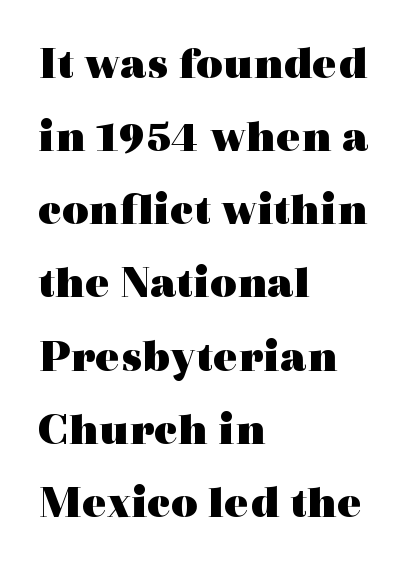
This rendering leaves character spacing at its baseline value. Whoever set this chose a conventional vertical rhythm. I'd describe the lettering as bold — thick and assertive. Typographically, this falls in the serif category. Rule under the text: the space is simply empty. The setting favours the left margin, as ordinary paragraphs usually do.
